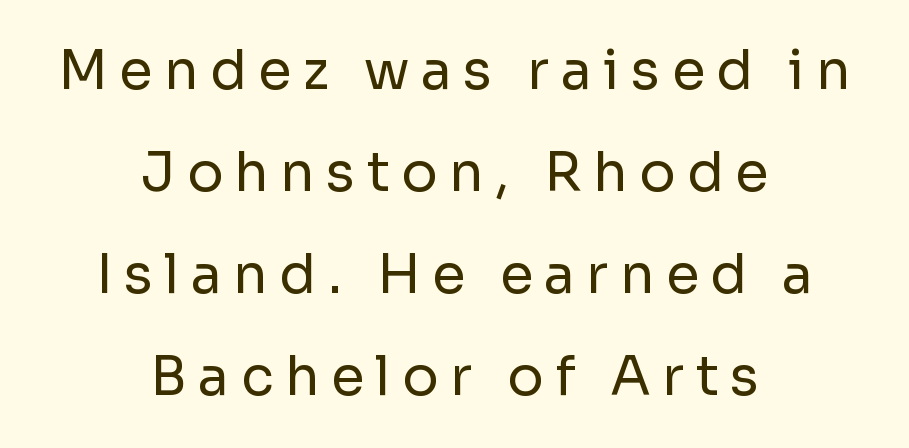
The image shows 54 px regular-weight sans-serif type, upright; set centered, line spacing 1.89x, unusually wide letter spacing (+0.21 em), not underlined; low stroke contrast and a medium x-height.
